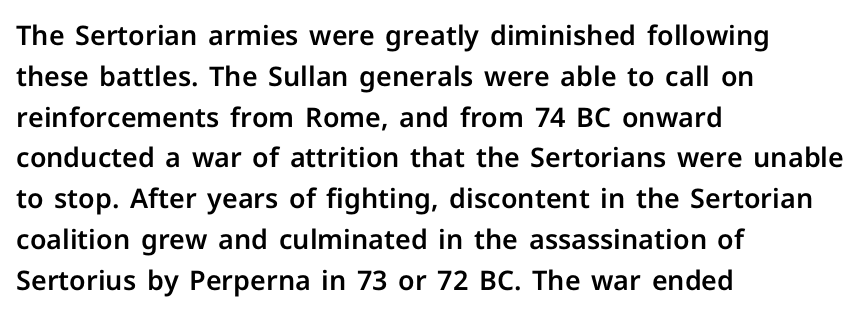
Q: Is the text italic (slanted)? A: No, it is upright.
Q: Is the text underlined? A: No.
Q: How is the paragraph aligned? A: Left-aligned.
Q: Is the spacing between letters normal or unusually wide? A: Normal.
Q: Is the spacing between lines tight, normal or loose? A: Normal.
